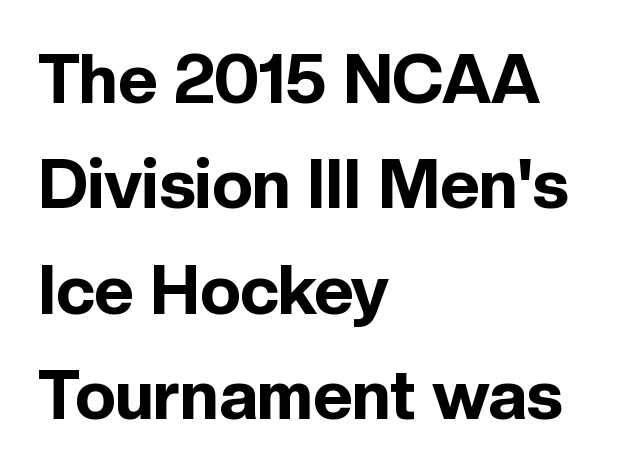
{"serif": "no", "italic": "no", "bold": "yes", "weight": "bold", "width": "normal", "x_height": "medium", "monospaced": "no", "underline": "no", "align": "left", "line_spacing": "normal", "line_spacing_ratio": 1.55, "letter_spacing": "normal", "letter_spacing_em": 0.0, "glyph_px": 68}
